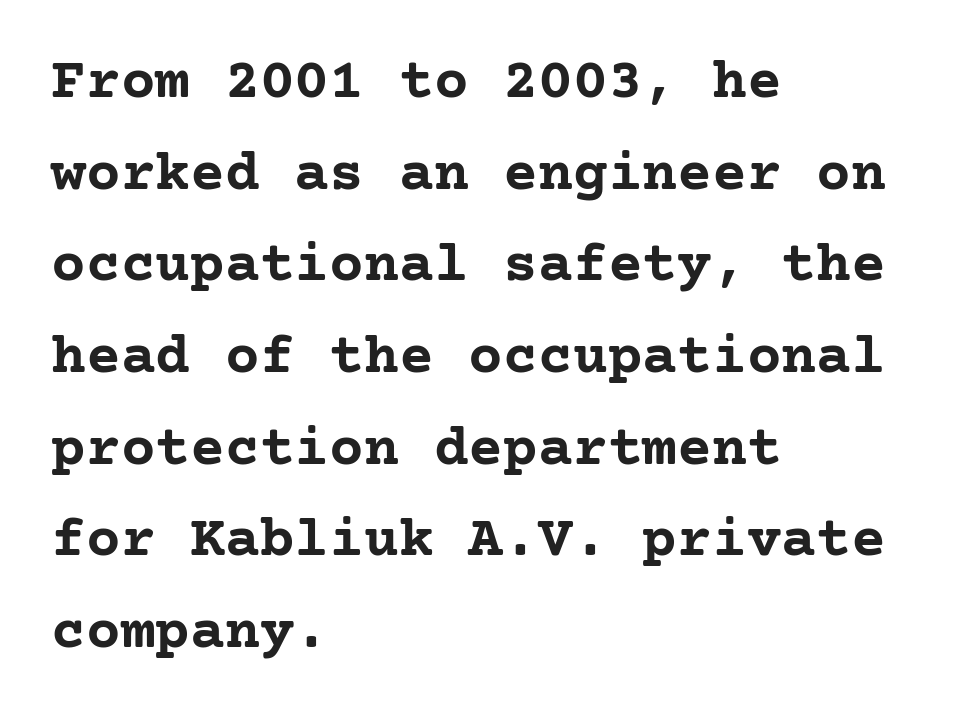
{"serif": "yes", "italic": "no", "bold": "yes", "weight": "semibold", "width": "normal", "stroke_contrast": "low", "x_height": "medium", "underline": "no", "align": "left", "line_spacing": "normal", "line_spacing_ratio": 1.58, "letter_spacing": "normal", "letter_spacing_em": 0.0, "glyph_px": 58}
